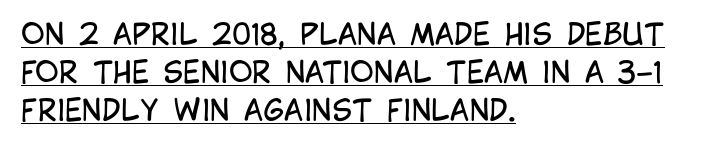
The image shows 29 px regular-weight, condensed sans-serif type, upright; set left-aligned, normal line spacing (1.31x), normal letter spacing, underlined; low stroke contrast and a large x-height.
